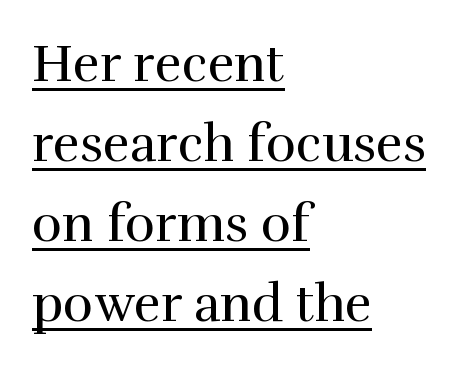
{"serif": "yes", "italic": "no", "bold": "no", "weight": "regular", "width": "normal", "stroke_contrast": "high", "x_height": "medium", "monospaced": "no", "underline": "yes", "align": "left", "line_spacing": "normal", "line_spacing_ratio": 1.57, "letter_spacing": "normal", "letter_spacing_em": 0.0, "glyph_px": 51}
